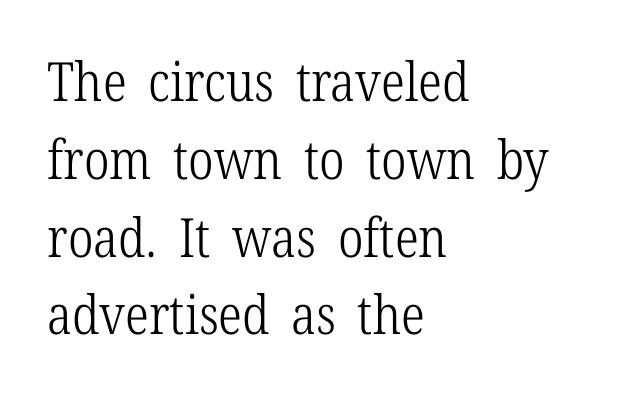
{"serif": "yes", "italic": "no", "bold": "no", "weight": "light", "width": "condensed", "stroke_contrast": "low", "x_height": "medium", "monospaced": "no", "underline": "no", "align": "left", "line_spacing": "normal", "line_spacing_ratio": 1.44, "letter_spacing": "normal", "letter_spacing_em": 0.0, "glyph_px": 54}
